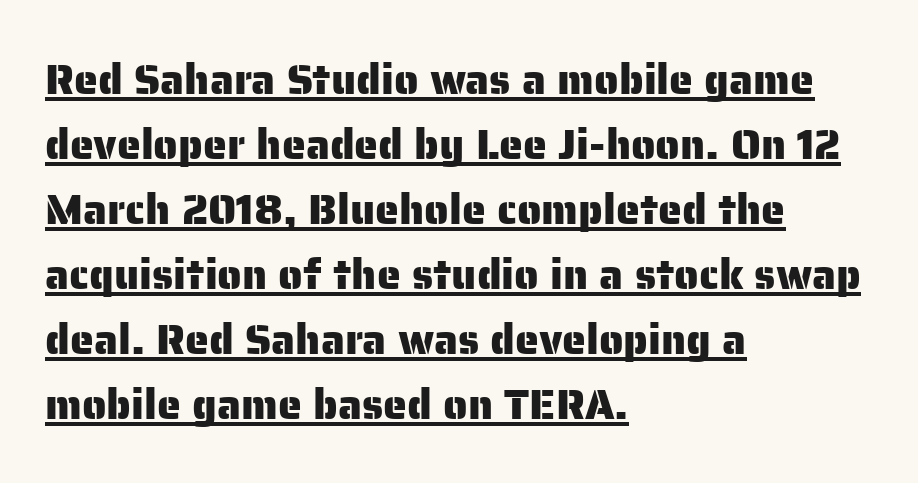
Q: Is the text italic (slanted)? A: No, it is upright.
Q: Is the typeface a serif or a sans-serif typeface? A: Sans-serif.
Q: Is the text underlined? A: Yes.
Q: How is the paragraph aligned? A: Left-aligned.
Q: Is the spacing between letters normal or unusually wide? A: Normal.
Q: Is the spacing between lines tight, normal or loose? A: Normal.
Q: Width (condensed, normal, or wide)? A: Normal.
Q: Stroke contrast? A: Low.
Q: x-height? A: Medium.
Q: Monospaced? A: No.
